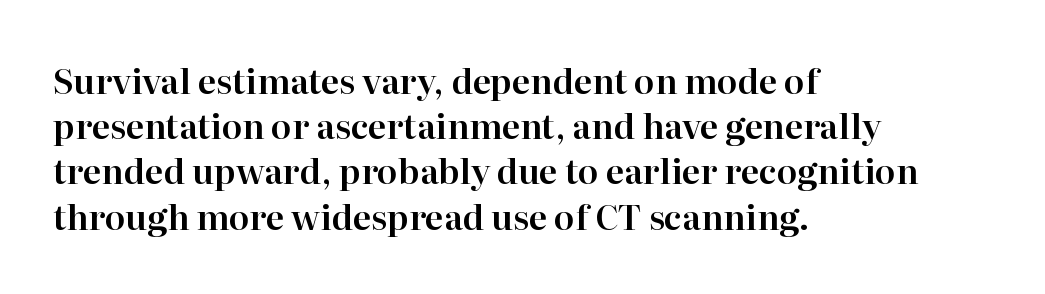
The rendering uses natural spacing where letterforms have individual widths. Compared with a centered layout, this one pins lines to the left instead. Stroke terminals: seriffed. Check under the words: just untouched page. It's the straight-up-and-down kind of type.
